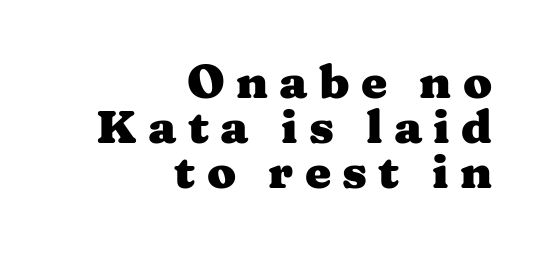
Q: Is the text bold? A: Yes.
Q: Is the text italic (slanted)? A: No, it is upright.
Q: Is the typeface a serif or a sans-serif typeface? A: Serif.
Q: Is the text underlined? A: No.
Q: How is the paragraph aligned? A: Right-aligned.
Q: Is the spacing between letters normal or unusually wide? A: Unusually wide.
Q: Is the spacing between lines tight, normal or loose? A: Tight.
Q: Width (condensed, normal, or wide)? A: Wide.
Q: Stroke contrast? A: Medium.
Q: x-height? A: Medium.
Q: Monospaced? A: No.
